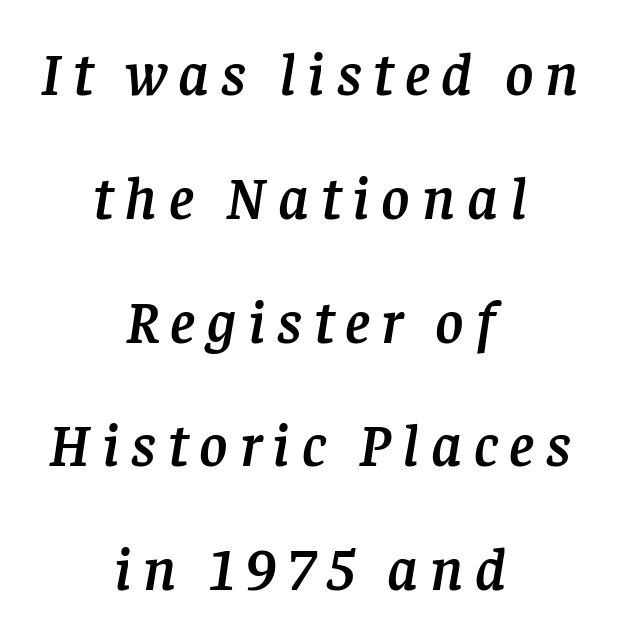
You could fit nearly another row in the gap between these rows. The axis of the letterforms is tilted away from vertical. The letters carry serifs — small finishing strokes at the ends of their stems. Neither beginnings nor endings align; midpoints do. The baseline area is clear. Is this a fixed-width face? No — the glyphs have proportional, varying widths.
